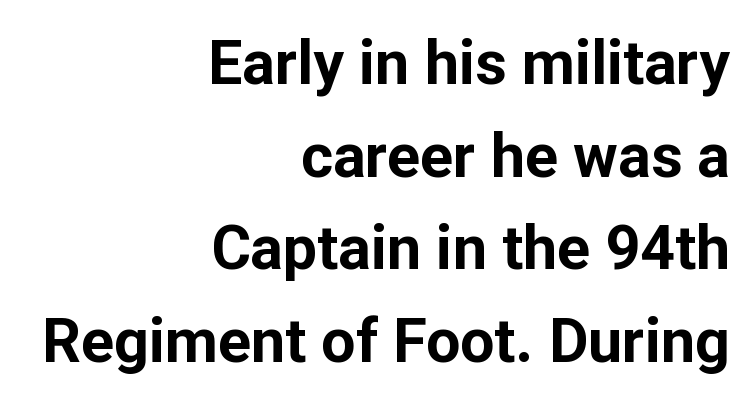
The image shows 61 px bold sans-serif type, upright; set right-aligned, normal line spacing (1.52x), normal letter spacing, not underlined; low stroke contrast and a medium x-height.
